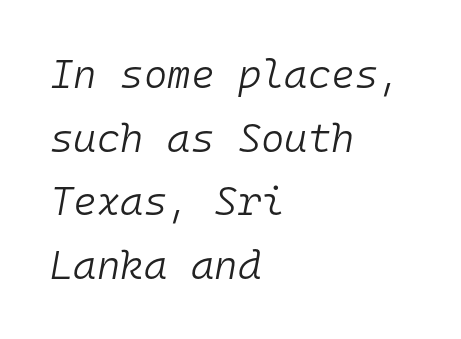
Left-aligned paragraph, ragged on the right. Vertically, the passage feels balanced, rows spaced as you'd expect. Yep, that's italic — everything's leaning. Nobody touched the tracking dial on this one. The letterforms sit at book weight or below.
